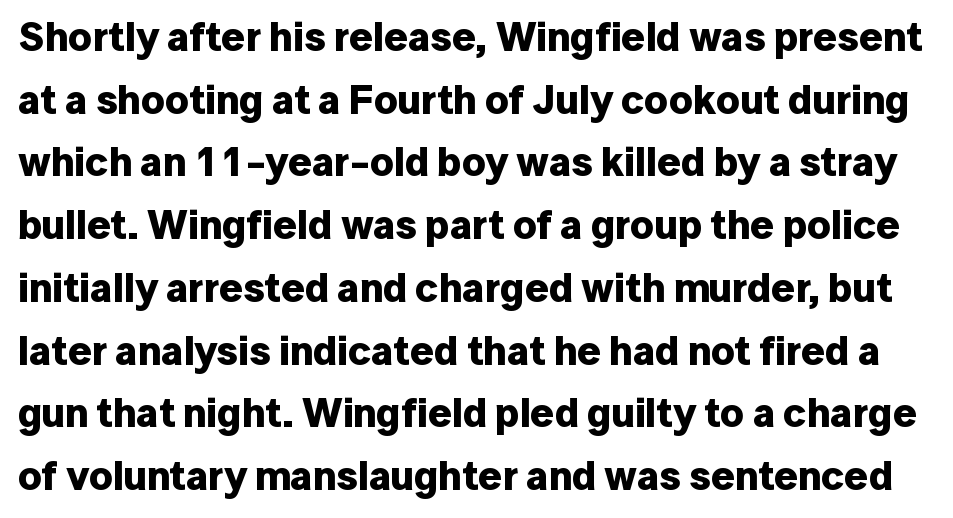
The image shows 41 px bold sans-serif type, upright; set normal line spacing (1.53x), normal letter spacing, not underlined; low stroke contrast and a medium x-height.
